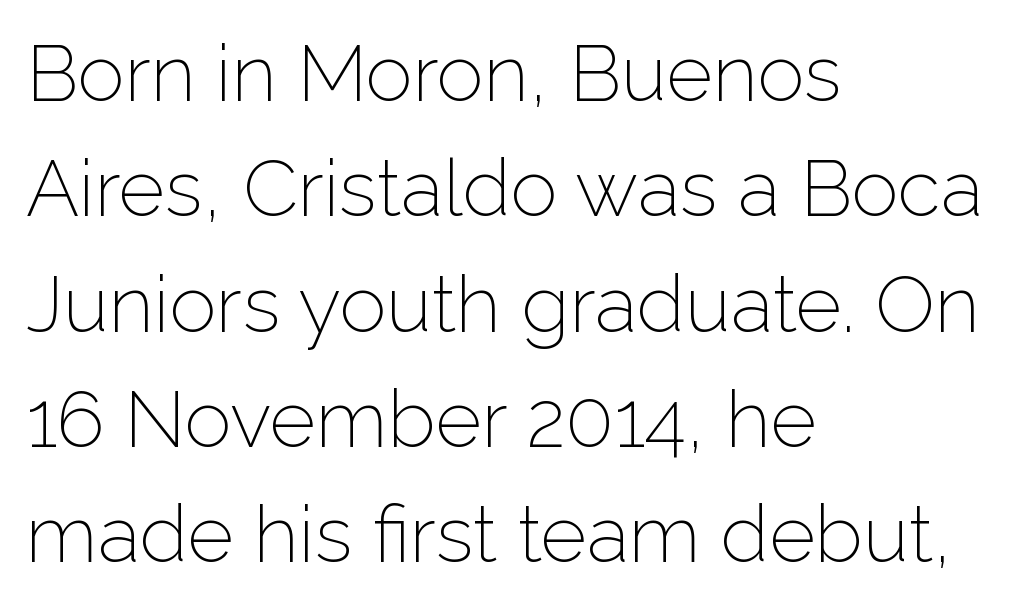
The tracking reads as untouched default to a designer's eye. A roman cut, with each character standing at attention. Looks like regular typesetting: each glyph gets only the width it needs. Nothing heavy about these letters — not bold at all.
